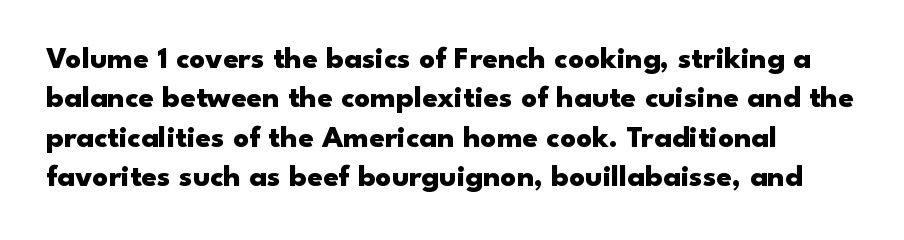
Q: Is the text bold? A: Yes.
Q: Is the text italic (slanted)? A: No, it is upright.
Q: Is the typeface a serif or a sans-serif typeface? A: Sans-serif.
Q: Is the text underlined? A: No.
Q: Is the spacing between letters normal or unusually wide? A: Normal.
Q: Is the spacing between lines tight, normal or loose? A: Normal.
Q: Width (condensed, normal, or wide)? A: Wide.
Q: Stroke contrast? A: Low.
Q: x-height? A: Small.
Q: Monospaced? A: No.
